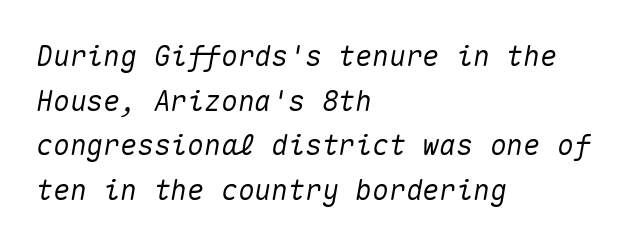
The image shows 28 px text type, italic (leaning right), monospaced; set left-aligned, normal line spacing (1.59x), normal letter spacing, not underlined; medium stroke contrast and a medium x-height.
